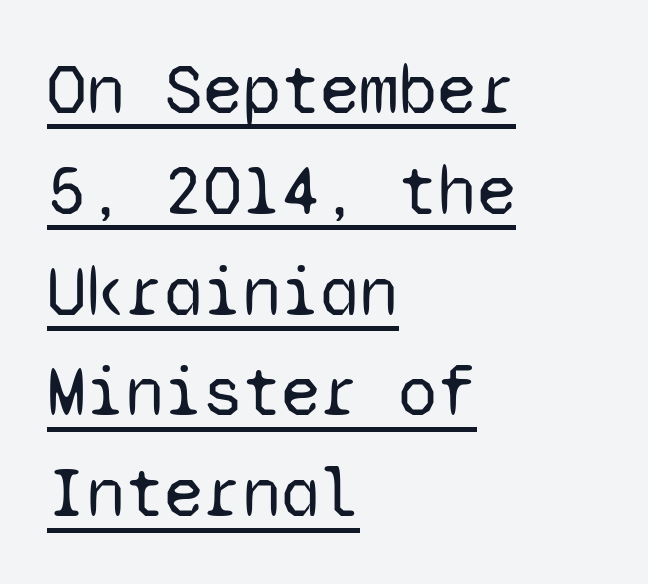
{"serif": "no", "italic": "no", "bold": "no", "weight": "regular", "width": "normal", "stroke_contrast": "low", "x_height": "medium", "monospaced": "yes", "underline": "yes", "align": "left", "line_spacing": "normal", "line_spacing_ratio": 1.42, "letter_spacing": "normal", "letter_spacing_em": 0.0, "glyph_px": 71}
